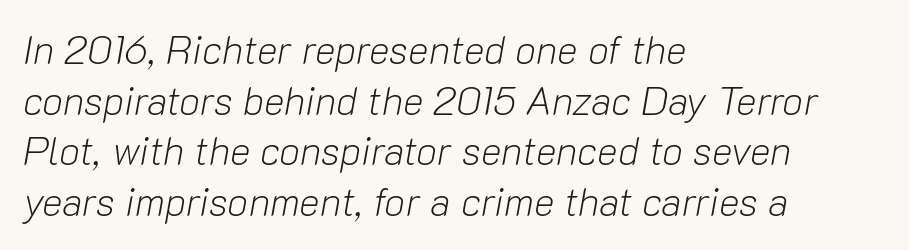
{"italic": "yes", "lean": "right", "slant_degrees": 10, "bold": "no", "weight": "light", "width": "normal", "stroke_contrast": "low", "x_height": "medium", "monospaced": "no", "underline": "no", "align": "left", "line_spacing": "normal", "line_spacing_ratio": 1.3, "letter_spacing": "normal", "letter_spacing_em": 0.0, "glyph_px": 39}
